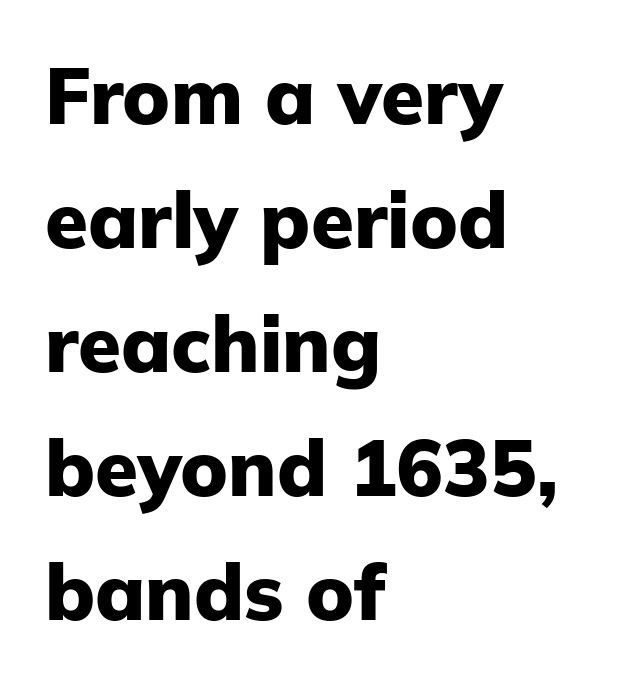
What's the leading like? Ordinary, nothing unusual. A bare baseline throughout the passage. This sample has the flowing, uneven cadence of proportional lettering. Pretty heavy lettering here — definitely bold. The font's upright variant was chosen for this text. Where is the straight margin? On the left.
